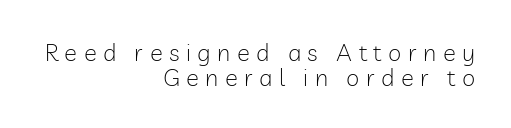
{"italic": "no", "bold": "no", "underline": "no", "align": "right", "line_spacing": "tight", "line_spacing_ratio": 1.04, "letter_spacing": "wide", "letter_spacing_em": 0.27, "glyph_px": 24}
